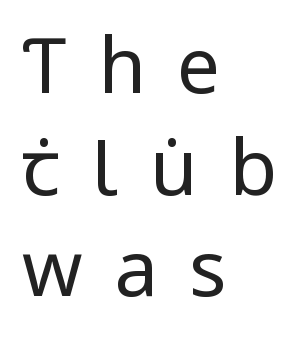
Summary of vertical rhythm: regular, with standard interline spacing. Someone cranked the tracking dial way up on this one. A typesetter would label this face a sans. The gap between lines stays unmarked. The passage shown is typed in a proportional face where columns would drift.
